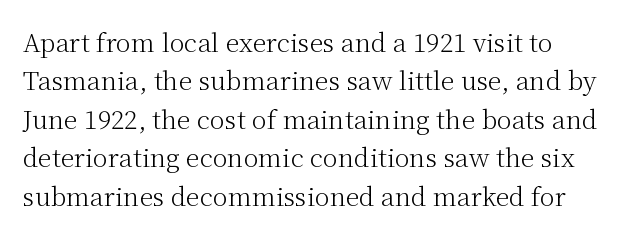
This sample uses an upright cut, with every glyph sitting square on the baseline. The string is rendered with underlining switched off. Tracking value appears to be zero — textbook default spacing. The lines in this sample share a left origin and differ only in where they stop. Vertical spacing — default.
